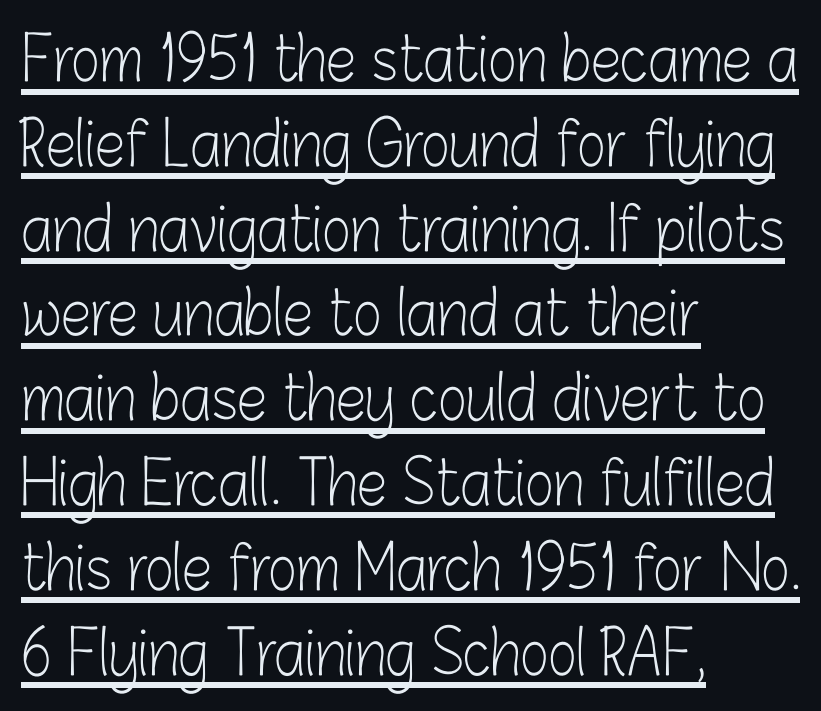
The image shows 61 px light, condensed sans-serif type, upright; set left-aligned, normal line spacing (1.39x), normal letter spacing, underlined; low stroke contrast and a medium x-height.
